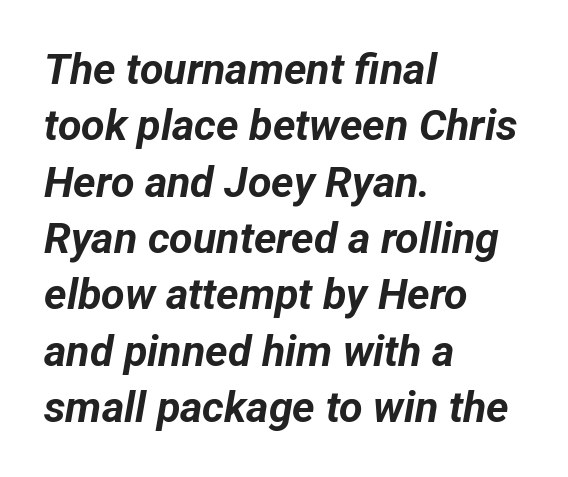
{"italic": "yes", "lean": "right", "slant_degrees": 12, "bold": "yes", "weight": "bold", "width": "normal", "stroke_contrast": "low", "x_height": "medium", "monospaced": "no", "underline": "no", "align": "left", "line_spacing": "normal", "line_spacing_ratio": 1.31, "letter_spacing": "normal", "letter_spacing_em": 0.0, "glyph_px": 43}
